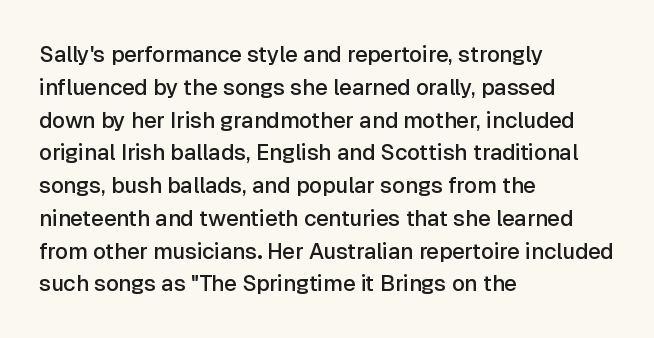
This sample is left-justified, so line endings fall wherever the words run out. Has an underline been added? It has not. The glyphs have the mass of a demibold cut, below bold. Nothing unusual about the tracking: characters are spaced as the font intends.
